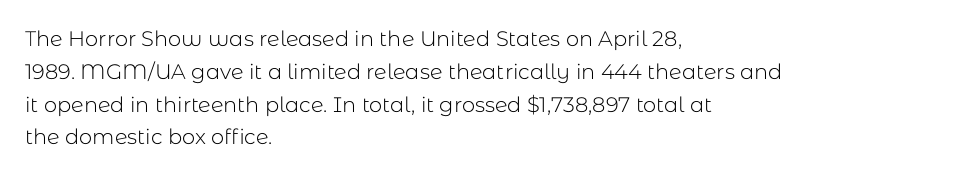
The image shows 21 px text type, upright; set left-aligned, normal line spacing (1.56x), normal letter spacing, not underlined.
